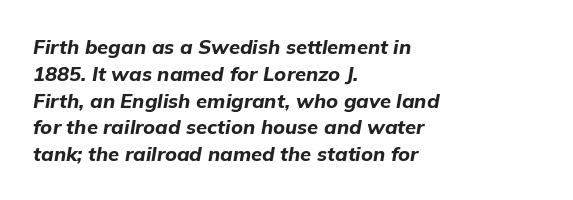
The image shows 20 px bold type, italic (leaning right); set left-aligned, normal line spacing (1.34x), normal letter spacing, not underlined.
